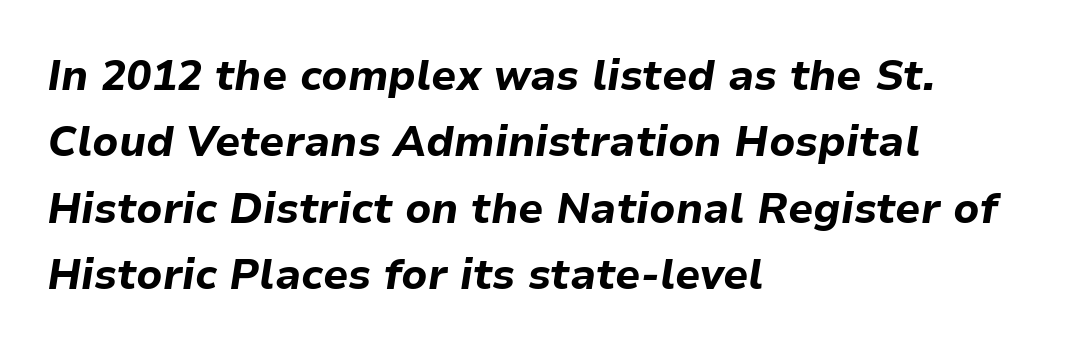
Glance below the letters and you will spot only blank space. The lines sit at an ordinary, default distance from one another. Its strokes are broad and dark, the hallmark of bold type. Alignment: flush left. The gaps between neighbouring characters are ordinary and unremarkable.
